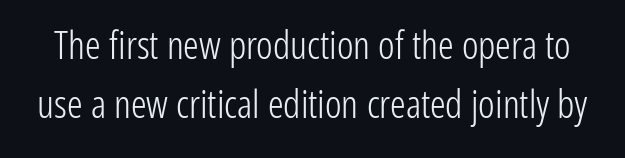
The image shows 39 px light, condensed sans-serif type, upright; set normal line spacing (1.51x), normal letter spacing, not underlined; low stroke contrast and a medium x-height.
